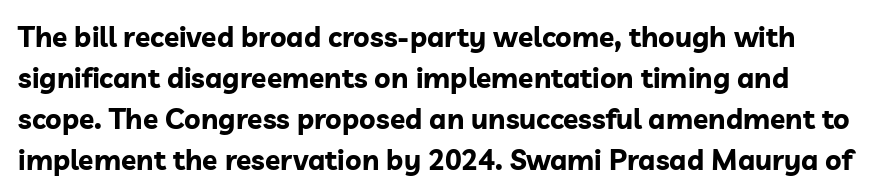
{"serif": "no", "italic": "no", "bold": "yes", "weight": "bold", "width": "normal", "stroke_contrast": "low", "x_height": "medium", "monospaced": "no", "underline": "no", "align": "left", "line_spacing": "normal", "line_spacing_ratio": 1.47, "letter_spacing": "normal", "letter_spacing_em": 0.0, "glyph_px": 28}
